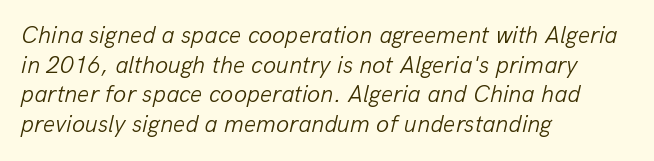
Check the space under the baseline: it is left empty. The rendering applies a slant to the glyphs. Spacing between characters is what you'd get straight out of the box. No letter is thick-stroked: the sample isn't bold. A classic flush-left, rag-right setting is used for this passage.
